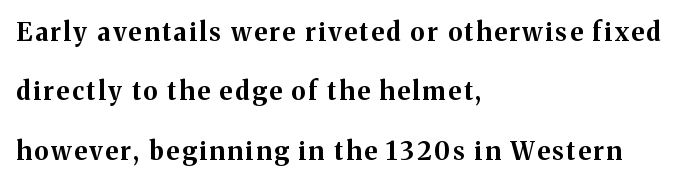
Q: Is the text bold? A: Yes.
Q: Is the text italic (slanted)? A: No, it is upright.
Q: Is the text underlined? A: No.
Q: How is the paragraph aligned? A: Left-aligned.
Q: Is the spacing between lines tight, normal or loose? A: Loose.
